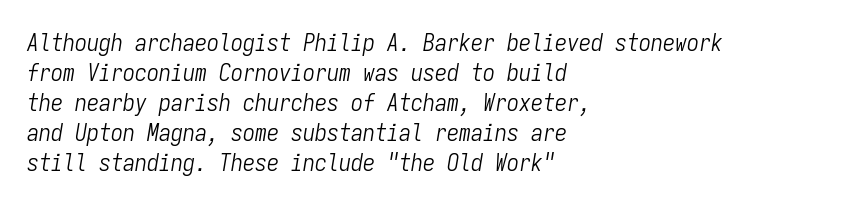
{"italic": "yes", "lean": "right", "slant_degrees": 9, "bold": "no", "underline": "no", "align": "left", "line_spacing": "normal", "line_spacing_ratio": 1.25, "letter_spacing": "normal", "letter_spacing_em": 0.0, "glyph_px": 24}
